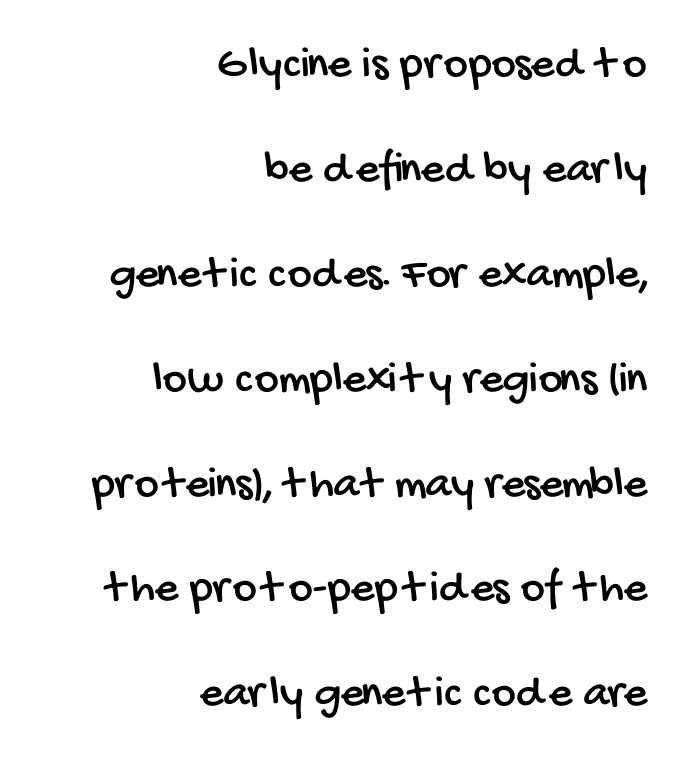
{"serif": "no", "width": "condensed", "stroke_contrast": "low", "x_height": "large", "monospaced": "no", "underline": "no", "align": "right", "line_spacing": "loose", "line_spacing_ratio": 2.28, "letter_spacing": "normal", "letter_spacing_em": 0.0, "glyph_px": 46}
